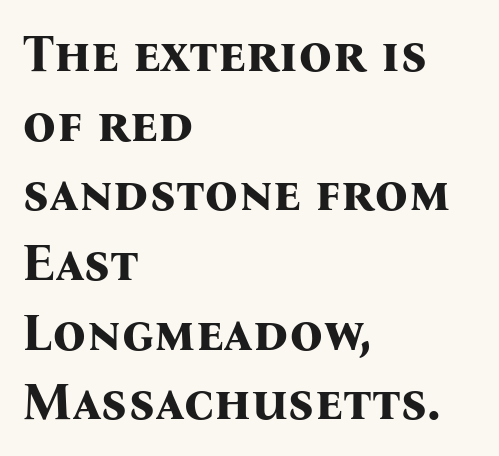
{"serif": "yes", "italic": "no", "bold": "yes", "weight": "bold", "width": "normal", "stroke_contrast": "medium", "x_height": "medium", "monospaced": "no", "underline": "no", "align": "left", "line_spacing": "normal", "line_spacing_ratio": 1.34, "letter_spacing": "normal", "letter_spacing_em": 0.0, "glyph_px": 52}
